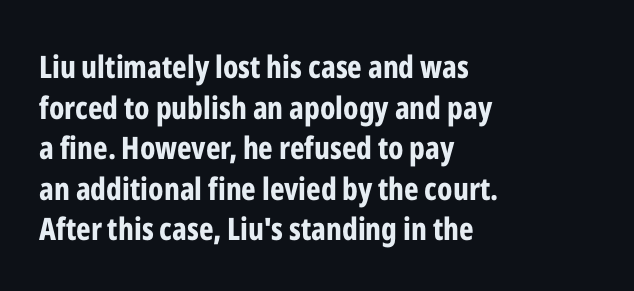
The block of text has a typical density, with ordinary space between rows. The paragraph has a hard left edge and a soft right edge. Check where the strokes stop: nothing finishes them off — pure sans. The face used here has the dense, thick strokes of a bold. The letters stand upright; this is a roman face. Is this a fixed-width face? No — the glyphs have proportional, varying widths.
